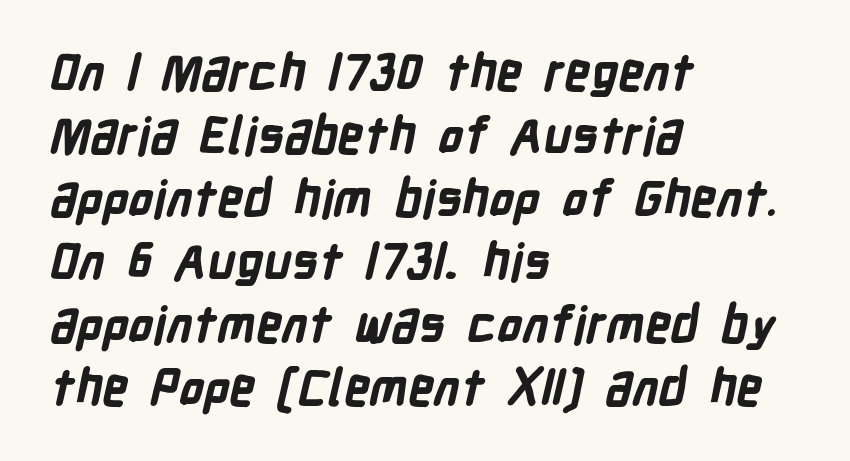
Q: Is the text bold? A: Yes.
Q: Is the typeface a serif or a sans-serif typeface? A: Sans-serif.
Q: Is the text underlined? A: No.
Q: How is the paragraph aligned? A: Left-aligned.
Q: Is the spacing between letters normal or unusually wide? A: Normal.
Q: Is the spacing between lines tight, normal or loose? A: Normal.
Q: Width (condensed, normal, or wide)? A: Condensed.
Q: Stroke contrast? A: Low.
Q: x-height? A: Medium.
Q: Monospaced? A: No.
